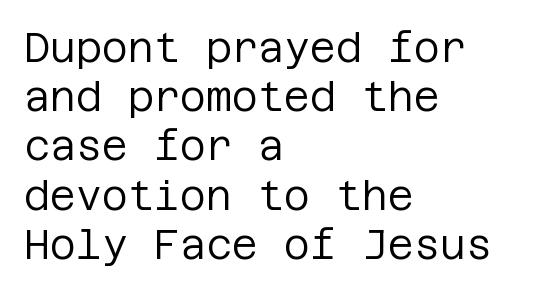
Q: Is the text bold? A: No.
Q: Is the text italic (slanted)? A: No, it is upright.
Q: Is the typeface a serif or a sans-serif typeface? A: Sans-serif.
Q: Is the text underlined? A: No.
Q: How is the paragraph aligned? A: Left-aligned.
Q: Is the spacing between letters normal or unusually wide? A: Normal.
Q: Width (condensed, normal, or wide)? A: Normal.
Q: Stroke contrast? A: Low.
Q: x-height? A: Large.
